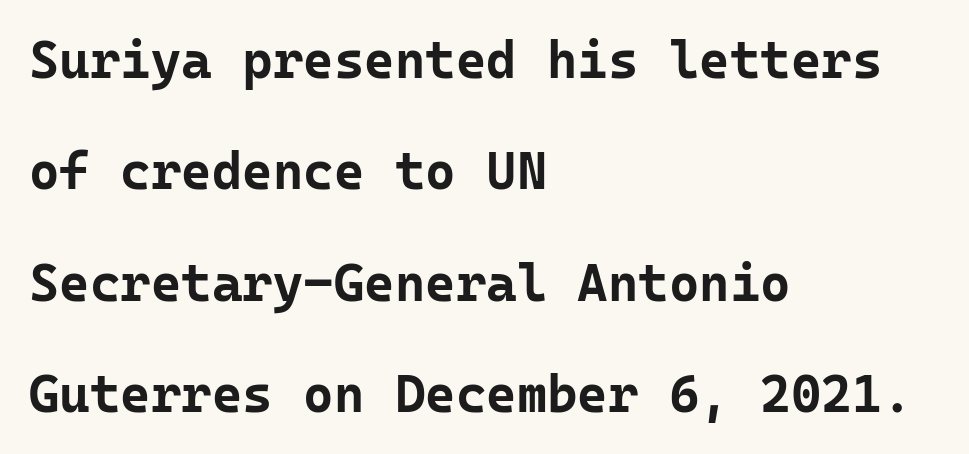
Q: Is the text bold? A: Yes.
Q: Is the text italic (slanted)? A: No, it is upright.
Q: Is the typeface a serif or a sans-serif typeface? A: Sans-serif.
Q: Is the text underlined? A: No.
Q: How is the paragraph aligned? A: Left-aligned.
Q: Is the spacing between letters normal or unusually wide? A: Normal.
Q: Is the spacing between lines tight, normal or loose? A: Loose.
Q: Width (condensed, normal, or wide)? A: Normal.
Q: Stroke contrast? A: Low.
Q: x-height? A: Medium.
Q: Monospaced? A: Yes.
